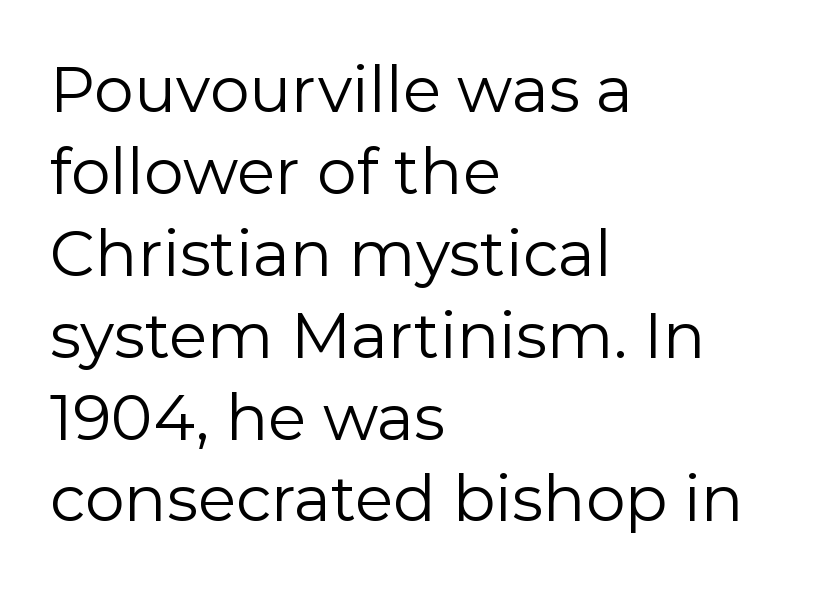
{"serif": "no", "italic": "no", "bold": "no", "weight": "regular", "width": "normal", "stroke_contrast": "low", "x_height": "medium", "monospaced": "no", "underline": "no", "align": "left", "line_spacing": "normal", "line_spacing_ratio": 1.3, "letter_spacing": "normal", "letter_spacing_em": 0.0, "glyph_px": 63}
